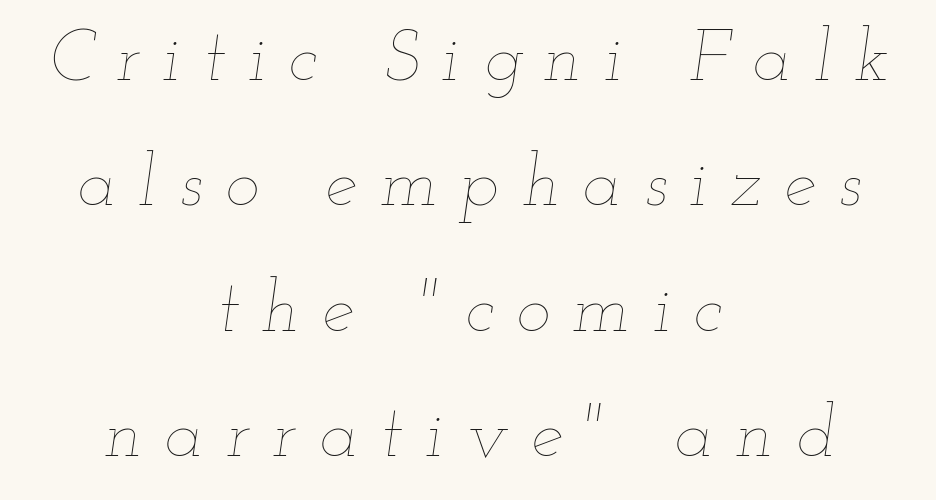
The letters advance in unequal steps, a hallmark of proportional type. Has an underline been added? It has not. Short note: letters widely spaced. This is not heavy type; no bold has been used. Which margin do the lines hug? Neither — every line sits in the middle. Slant detected: the letters are inclined.
